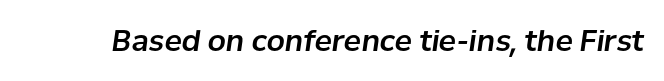
The image shows 29 px text type, italic (leaning right); set normal letter spacing, not underlined; low stroke contrast and a medium x-height.
